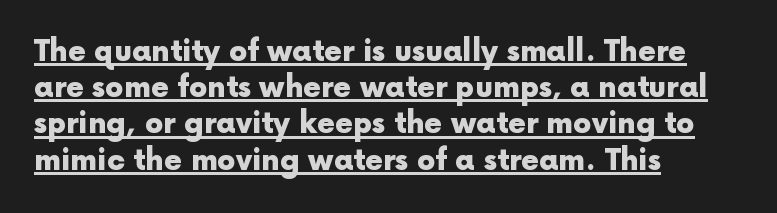
Q: Is the text bold? A: Yes.
Q: Is the text italic (slanted)? A: No, it is upright.
Q: Is the typeface a serif or a sans-serif typeface? A: Sans-serif.
Q: Is the text underlined? A: Yes.
Q: How is the paragraph aligned? A: Left-aligned.
Q: Is the spacing between letters normal or unusually wide? A: Normal.
Q: Is the spacing between lines tight, normal or loose? A: Normal.
Q: Width (condensed, normal, or wide)? A: Normal.
Q: x-height? A: Medium.
Q: Monospaced? A: No.
